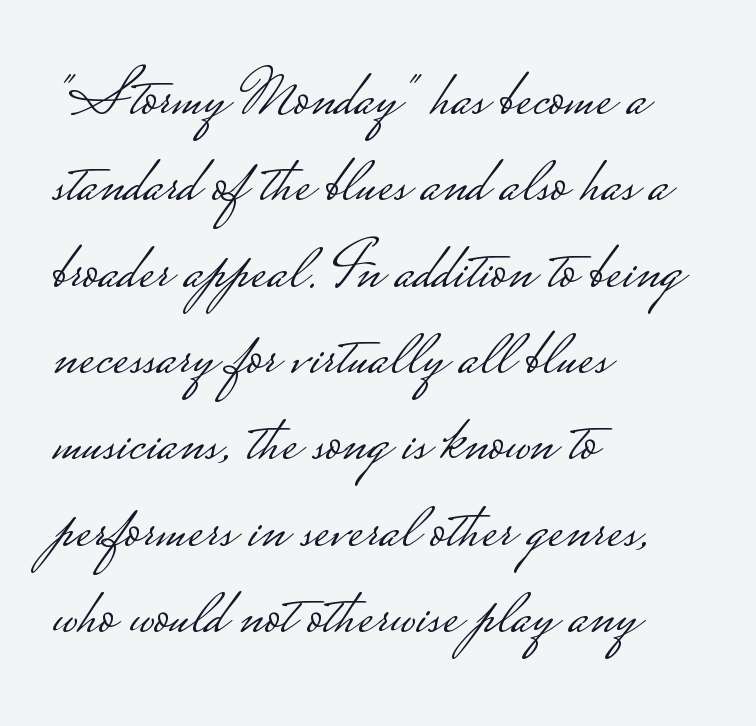
Is there much room between lines? A standard amount, neither cramped nor airy. Summary of weight: not heavy and not bold. The font family rendered here belongs to the sans-serif group. Tracking value appears to be zero — textbook default spacing. The rag falls on the right side of this text block. These lines are rendered in a variable-pitch font.
